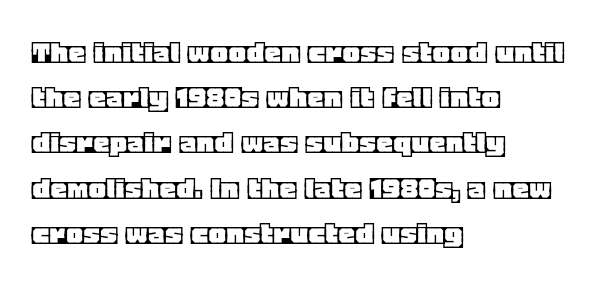
Q: Is the text italic (slanted)? A: No, it is upright.
Q: Is the text underlined? A: No.
Q: How is the paragraph aligned? A: Left-aligned.
Q: Is the spacing between letters normal or unusually wide? A: Normal.
Q: Is the spacing between lines tight, normal or loose? A: Normal.
Q: Width (condensed, normal, or wide)? A: Normal.
Q: x-height? A: Large.
Q: Monospaced? A: No.
